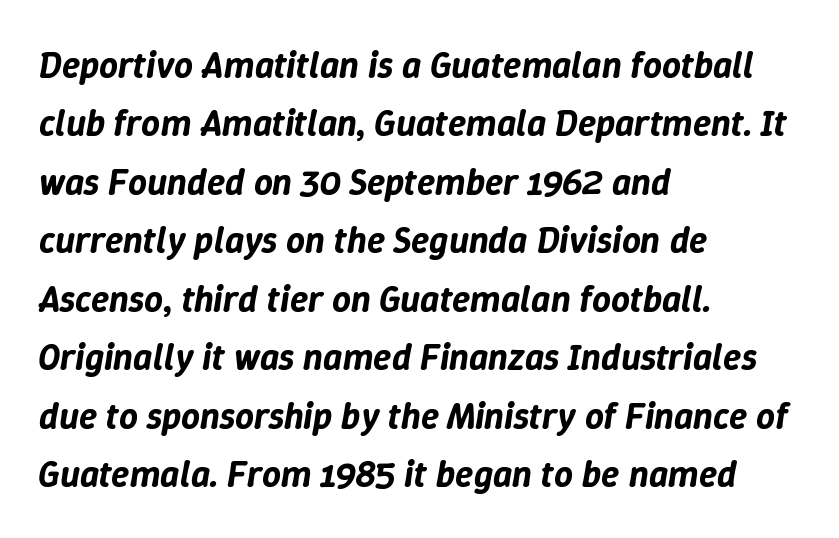
{"italic": "yes", "lean": "right", "slant_degrees": 9, "width": "normal", "stroke_contrast": "low", "x_height": "medium", "monospaced": "no", "underline": "no", "align": "left", "line_spacing": "normal", "line_spacing_ratio": 1.58, "letter_spacing": "normal", "letter_spacing_em": 0.0, "glyph_px": 37}
